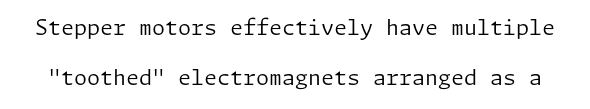
{"italic": "no", "bold": "no", "underline": "no", "line_spacing": "loose", "line_spacing_ratio": 2.4, "letter_spacing": "normal", "letter_spacing_em": 0.0, "glyph_px": 21}
